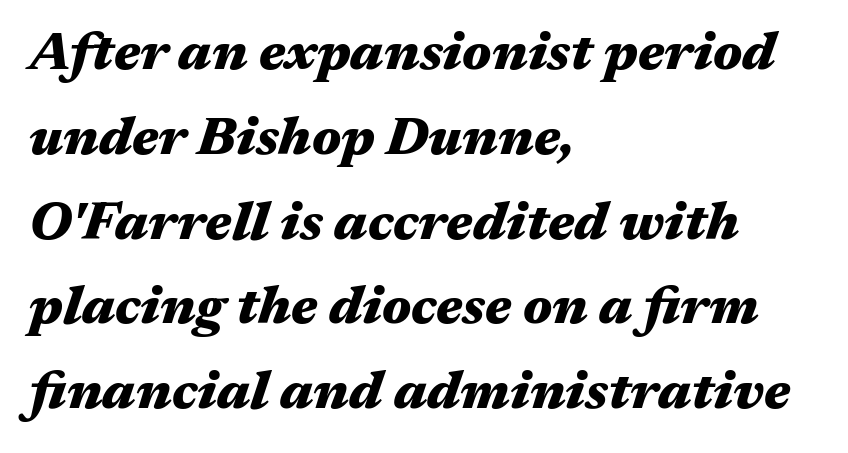
Q: Is the text bold? A: Yes.
Q: Is the text italic (slanted)? A: Yes, it leans right by about 17 degrees.
Q: Is the text underlined? A: No.
Q: How is the paragraph aligned? A: Left-aligned.
Q: Is the spacing between letters normal or unusually wide? A: Normal.
Q: Is the spacing between lines tight, normal or loose? A: Normal.
Q: Width (condensed, normal, or wide)? A: Wide.
Q: Stroke contrast? A: Medium.
Q: x-height? A: Medium.
Q: Monospaced? A: No.
